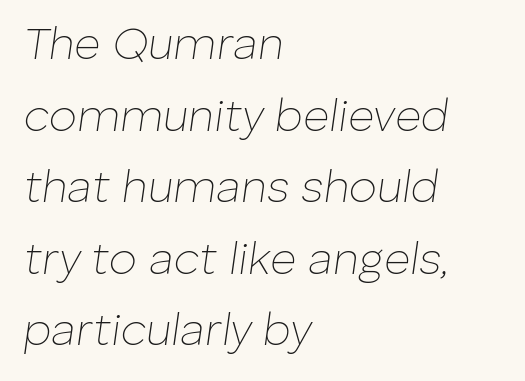
Underline: absent. Italic? Definitely — the glyphs are oblique. In CSS terms this would be text-align: left. The vertical gap from one line to the next is medium. Standard letterfit; no display-style spreading of the glyphs.
